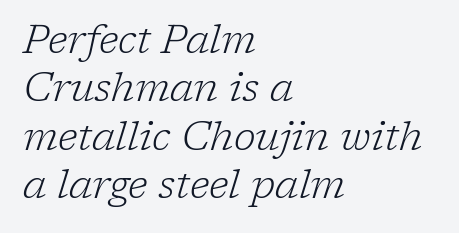
{"serif": "yes", "italic": "yes", "lean": "right", "slant_degrees": 17, "bold": "no", "weight": "light", "width": "normal", "stroke_contrast": "low", "x_height": "medium", "monospaced": "no", "underline": "no", "align": "left", "line_spacing_ratio": 1.21, "letter_spacing": "normal", "letter_spacing_em": 0.0, "glyph_px": 40}
